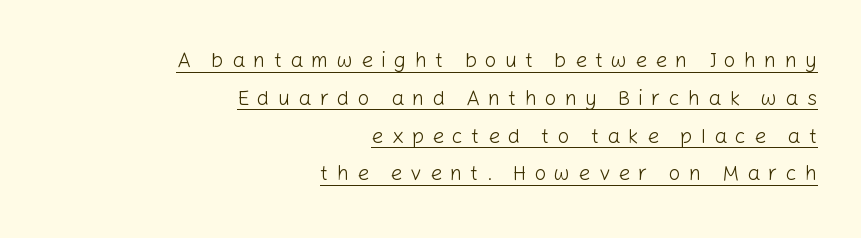
Like a heading marked for emphasis, these lines bear an underscore. Nope, not italic — everything's standing straight. Students, note that the glyphs here are deliberately spaced far apart. Where is the straight margin? On the right. The typeface has the unassuming heft of standard copy or less.
